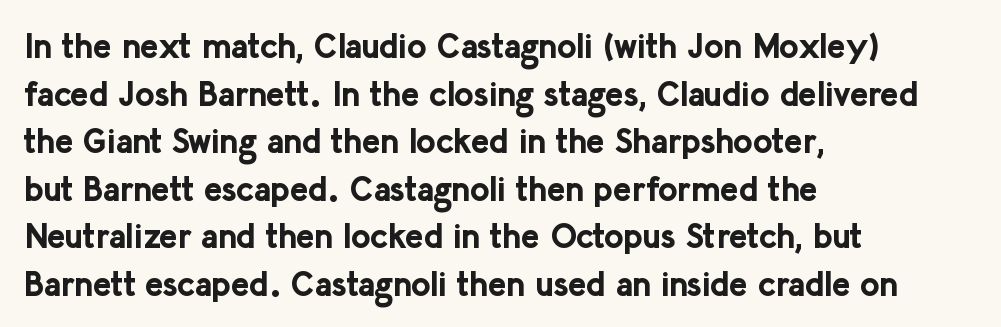
Q: Is the text bold? A: Yes.
Q: Is the text italic (slanted)? A: No, it is upright.
Q: Is the typeface a serif or a sans-serif typeface? A: Sans-serif.
Q: Is the text underlined? A: No.
Q: How is the paragraph aligned? A: Left-aligned.
Q: Is the spacing between letters normal or unusually wide? A: Normal.
Q: Is the spacing between lines tight, normal or loose? A: Normal.
Q: Width (condensed, normal, or wide)? A: Normal.
Q: Stroke contrast? A: Low.
Q: x-height? A: Medium.
Q: Monospaced? A: No.
